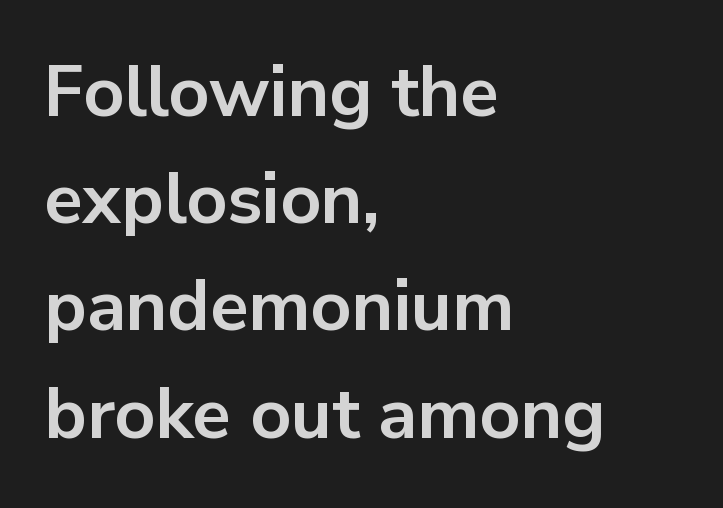
This is roman type, the default non-slanted kind. The lines are quadded left. Are there feet on the stems? There aren't — it's a sans. Its strokes are broad and dark, the hallmark of bold type. The gaps between neighbouring characters are ordinary and unremarkable.
